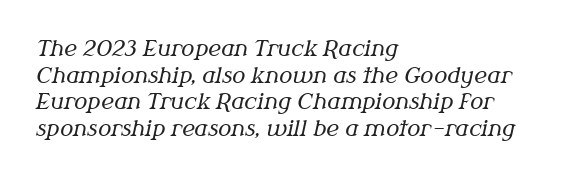
{"italic": "yes", "lean": "right", "slant_degrees": 12, "bold": "no", "underline": "no", "align": "left", "line_spacing_ratio": 1.21, "letter_spacing": "normal", "letter_spacing_em": 0.0, "glyph_px": 22}
